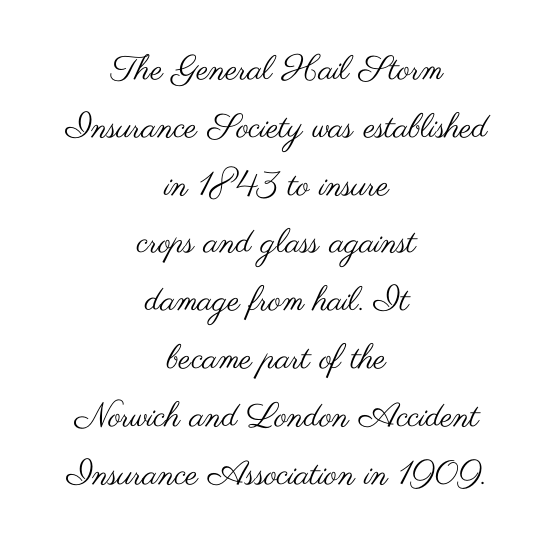
Nothing sits at the stroke ends, so this counts as sans-serif. Any mark beneath the type? The region is blank. The letters sit at their default tracking, neither squeezed nor spread.
